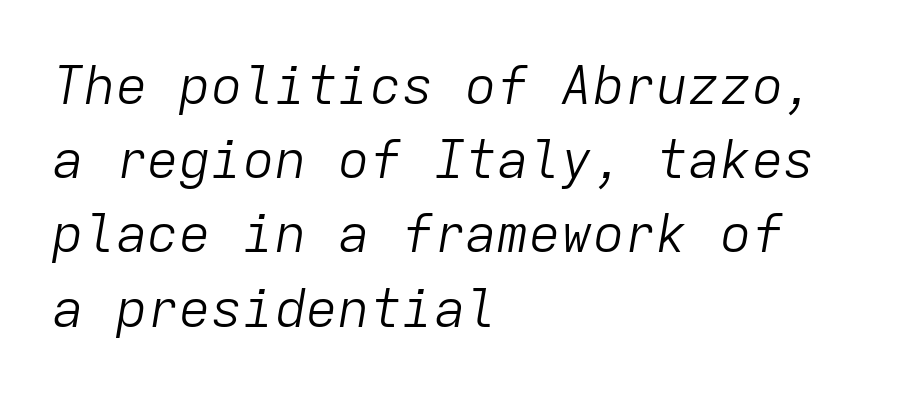
Q: Is the text bold? A: No.
Q: Is the text italic (slanted)? A: Yes, it leans right by about 9 degrees.
Q: Is the text underlined? A: No.
Q: How is the paragraph aligned? A: Left-aligned.
Q: Is the spacing between letters normal or unusually wide? A: Normal.
Q: Is the spacing between lines tight, normal or loose? A: Normal.
Q: Width (condensed, normal, or wide)? A: Normal.
Q: Stroke contrast? A: Low.
Q: x-height? A: Medium.
Q: Monospaced? A: Yes.
